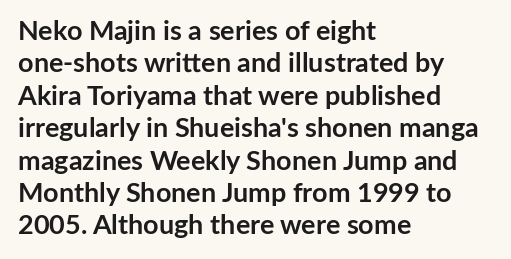
The space directly below the letters is spotless. Heavy-handed strokes throughout: this text is bold. If you drew a ruler down the left edge, every line would touch it. Italic: no, the glyphs are upright roman. Nobody touched the tracking dial on this one.
